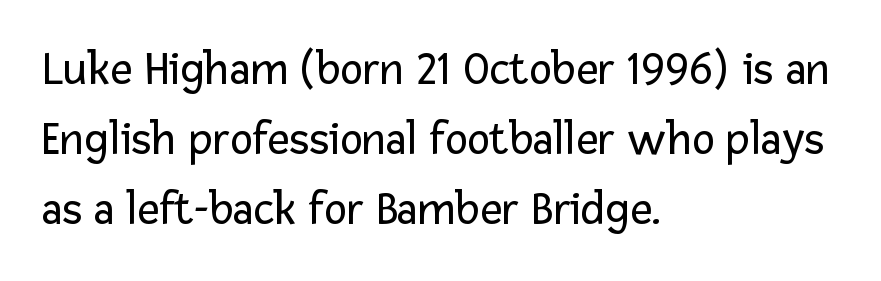
The passage shown is typeset with a sans-serif family. Stem width sits at or under what a default text font uses. What's the leading like? Ordinary, nothing unusual. Looks like regular typesetting: each glyph gets only the width it needs.
